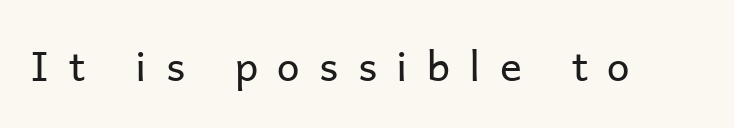
Q: Is the text bold? A: No.
Q: Is the text italic (slanted)? A: No, it is upright.
Q: Is the typeface a serif or a sans-serif typeface? A: Sans-serif.
Q: Is the text underlined? A: No.
Q: Is the spacing between letters normal or unusually wide? A: Unusually wide.
Q: Width (condensed, normal, or wide)? A: Normal.
Q: Stroke contrast? A: Low.
Q: x-height? A: Medium.
Q: Monospaced? A: No.
